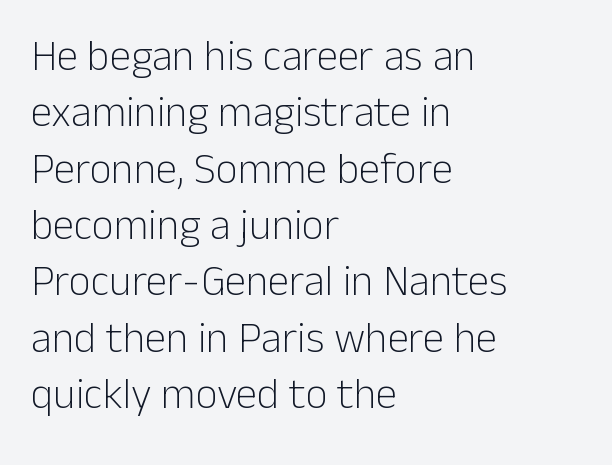
The image shows 43 px light sans-serif type, upright; set left-aligned, normal line spacing (1.31x), normal letter spacing, not underlined; low stroke contrast and a medium x-height.
